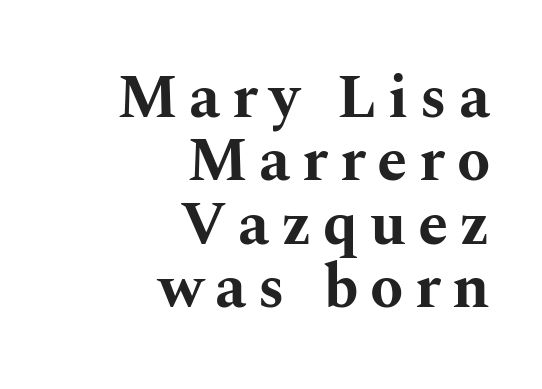
The gap between lines stays unmarked. Ascenders rise straight up at ninety degrees. Character widths vary here, with narrow letters taking less room than wide ones. You'd pick this weight for a headline — it's a proper bold.
